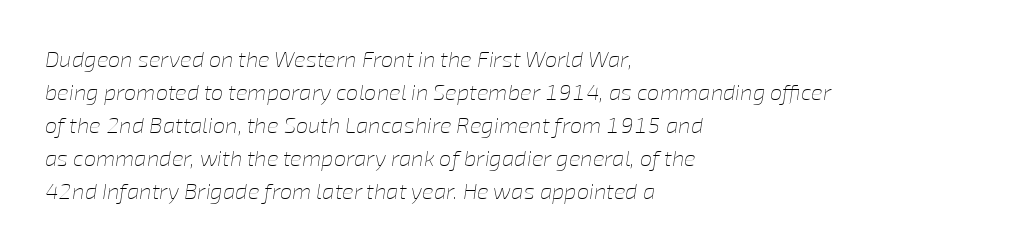
This rendering features lettering with no underline. The vertical gap from one line to the next is medium. These lines are set flush left with a ragged right edge. Default kerning and tracking; the words read as compact shapes. These lines were composed using italics. On a weight scale, this lands at 450 or below.
